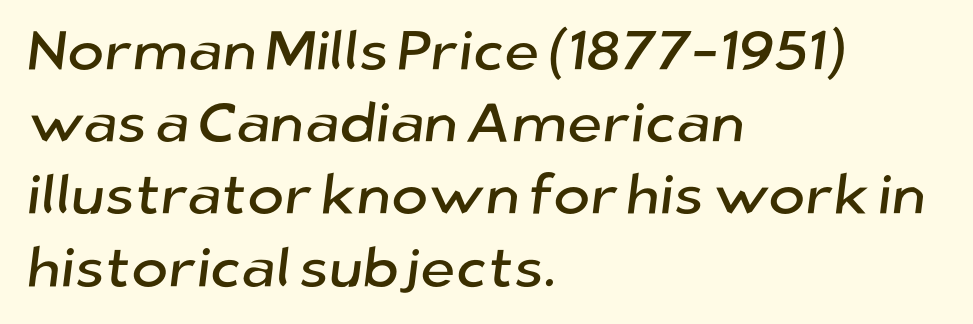
{"serif": "no", "width": "normal", "stroke_contrast": "low", "x_height": "medium", "monospaced": "no", "underline": "no", "align": "left", "line_spacing": "normal", "line_spacing_ratio": 1.29, "letter_spacing": "normal", "letter_spacing_em": 0.0, "glyph_px": 56}
